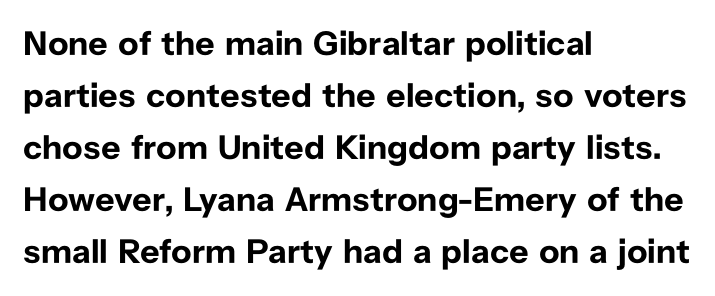
Reading down the column, the eye jumps a familiar distance to each next line. Looks like regular typesetting: each glyph gets only the width it needs. Characters remain perfectly vertical along every line. Every letter is thick-stroked: bold, no question.
